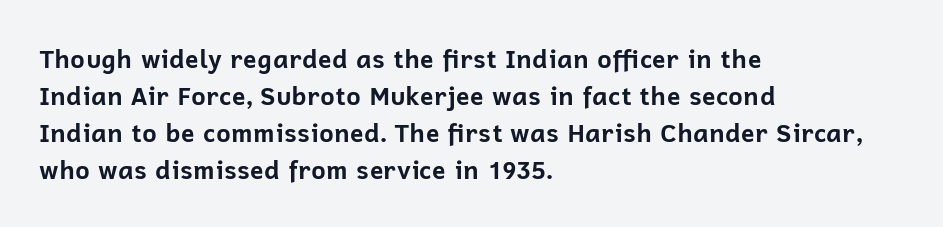
{"italic": "no", "bold": "yes", "underline": "no", "align": "left", "line_spacing": "normal", "line_spacing_ratio": 1.48, "letter_spacing": "normal", "letter_spacing_em": 0.0, "glyph_px": 25}
